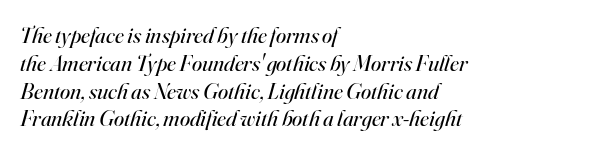
Q: Is the text bold? A: No.
Q: Is the text italic (slanted)? A: Yes, it leans right by about 16 degrees.
Q: Is the text underlined? A: No.
Q: How is the paragraph aligned? A: Left-aligned.
Q: Is the spacing between letters normal or unusually wide? A: Normal.
